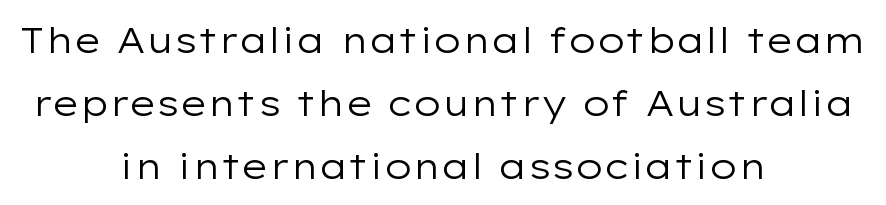
The compositor balanced each line on the midline. Stroke terminals: plain, sans-serif. Nothing unusual about the tracking: characters are spaced as the font intends. Vertical strokes here are truly vertical.
